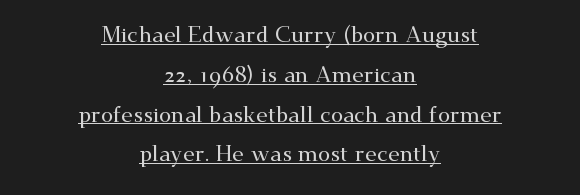
The image shows 22 px text type, upright; set centered, line spacing 1.81x, normal letter spacing, underlined.
